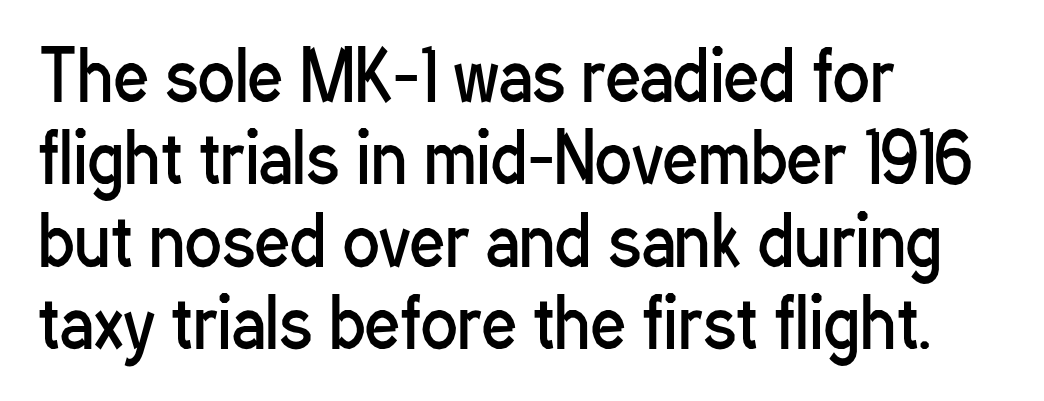
No extra tracking has been applied to these lines. The compositor pushed each line to the left boundary. Stroke thickness stays within the range of a standard reading face or lighter. This is roman type, the default non-slanted kind.
